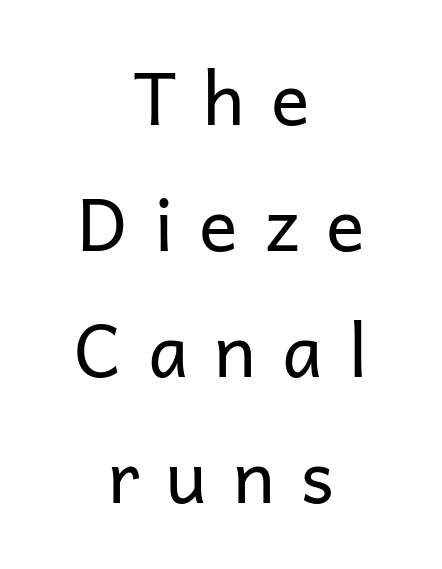
{"serif": "no", "italic": "no", "bold": "no", "weight": "regular", "width": "normal", "stroke_contrast": "low", "x_height": "medium", "monospaced": "no", "underline": "no", "align": "center", "line_spacing_ratio": 1.75, "letter_spacing": "wide", "letter_spacing_em": 0.36, "glyph_px": 72}
